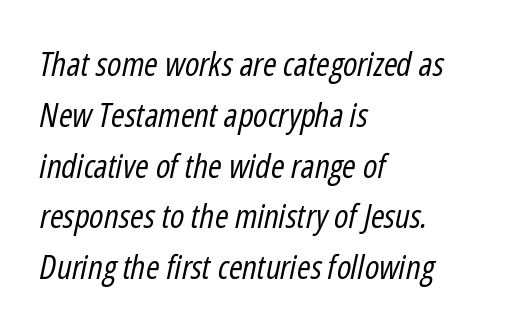
The image shows 33 px regular-weight, condensed type, italic (leaning right); set left-aligned, normal line spacing (1.54x), normal letter spacing, not underlined; low stroke contrast and a medium x-height.
